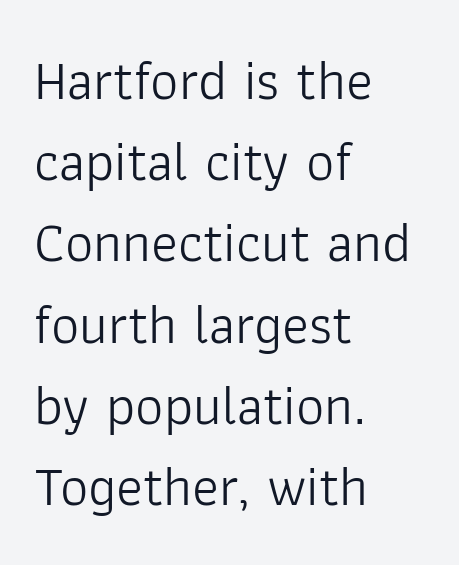
Q: Is the text bold? A: No.
Q: Is the text italic (slanted)? A: No, it is upright.
Q: Is the typeface a serif or a sans-serif typeface? A: Sans-serif.
Q: Is the text underlined? A: No.
Q: How is the paragraph aligned? A: Left-aligned.
Q: Is the spacing between letters normal or unusually wide? A: Normal.
Q: Is the spacing between lines tight, normal or loose? A: Normal.
Q: Width (condensed, normal, or wide)? A: Normal.
Q: Stroke contrast? A: Low.
Q: x-height? A: Medium.
Q: Monospaced? A: No.
